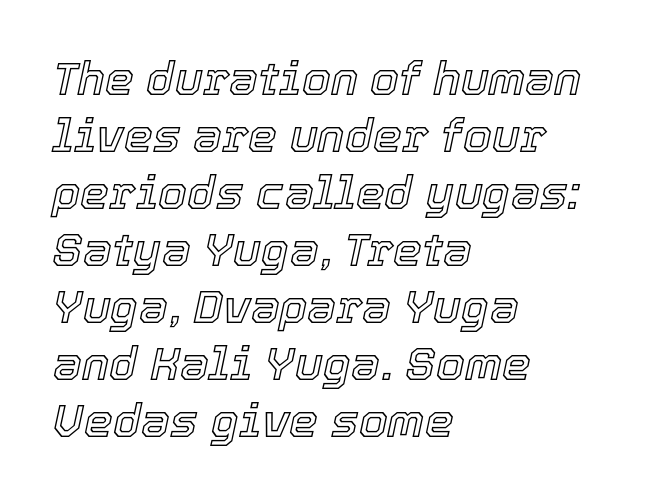
{"italic": "yes", "lean": "right", "slant_degrees": 12, "width": "normal", "x_height": "medium", "monospaced": "no", "underline": "no", "align": "left", "line_spacing_ratio": 1.24, "letter_spacing": "normal", "letter_spacing_em": 0.0, "glyph_px": 46}
